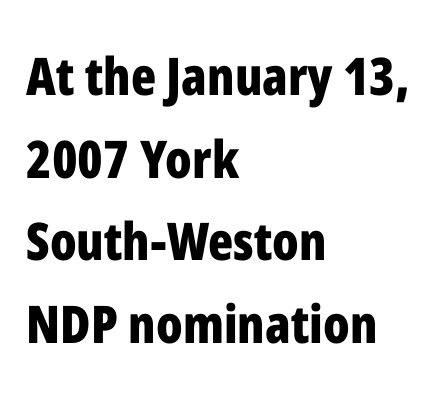
The image shows 52 px bold, condensed sans-serif type, upright; set left-aligned, normal line spacing (1.59x), normal letter spacing, not underlined; low stroke contrast and a medium x-height.
